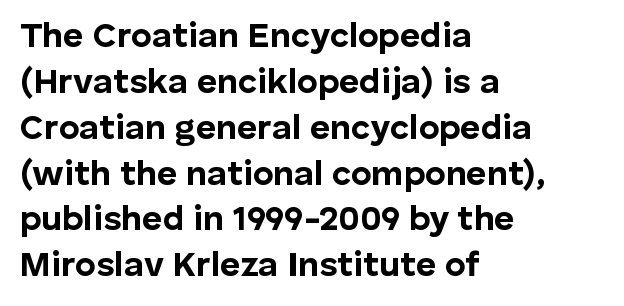
The image shows 35 px bold sans-serif type, upright; set left-aligned, normal line spacing (1.31x), normal letter spacing, not underlined; low stroke contrast and a medium x-height.
